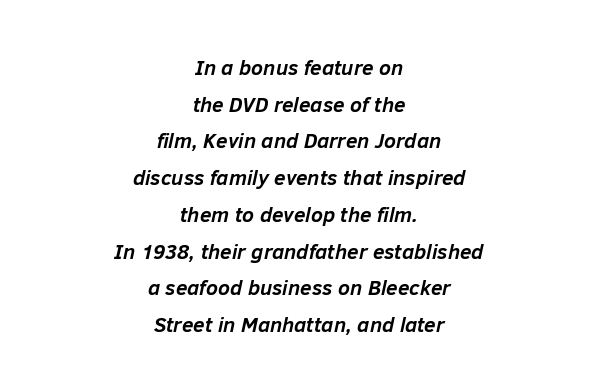
The image shows 21 px bold type, italic (leaning right); set centered, line spacing 1.75x, normal letter spacing, not underlined.
